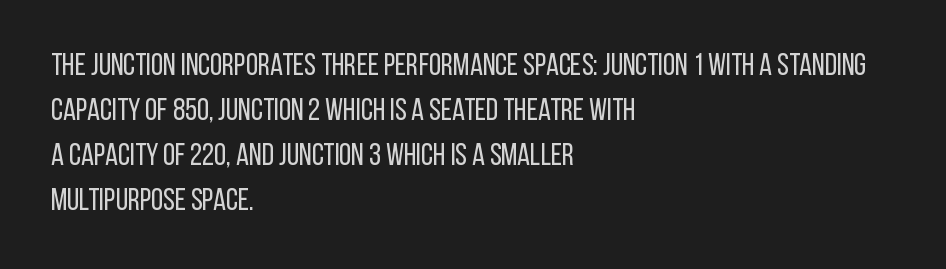
Is the type heavy? It reads as light-to-regular instead. A typesetter would mark this as roman, not italic. Nobody drew a line under any word here. Does the leading feel generous? No, just average. This sample is left-justified, so line endings fall wherever the words run out. A typesetter would label this face a sans.
